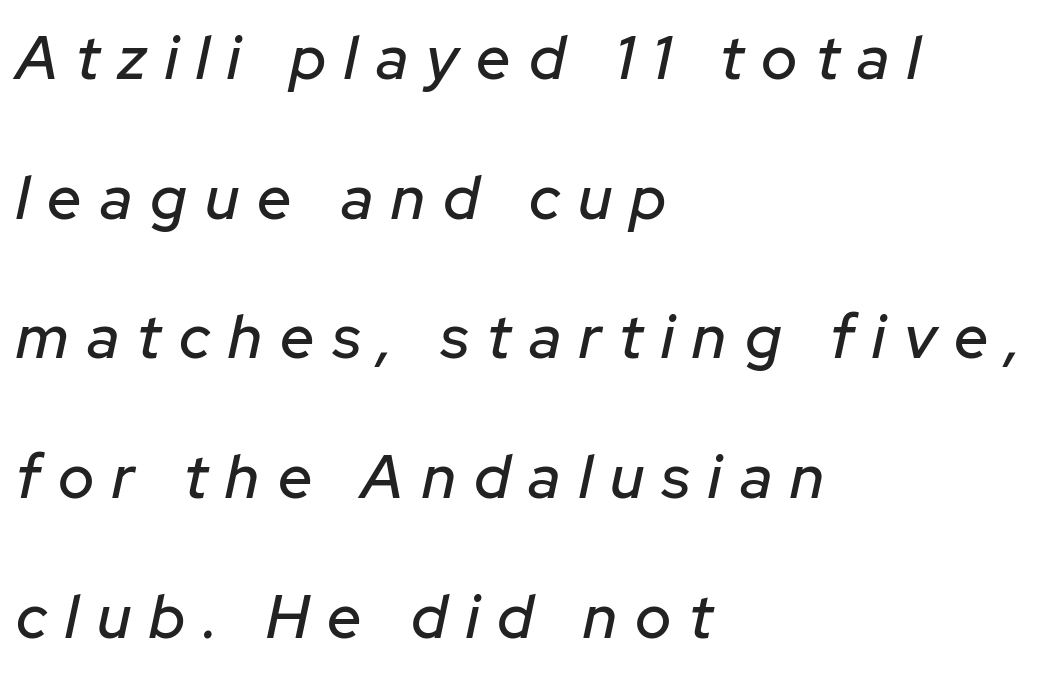
Do the characters align in a grid? No, the font is proportional. Tracking here is generous; glyphs stand well apart from one another. The passage shown stacks its lines with a broad gap. The lettering tilts uniformly, giving the passage an italic look. Words float on clear page, feet unadorned.
